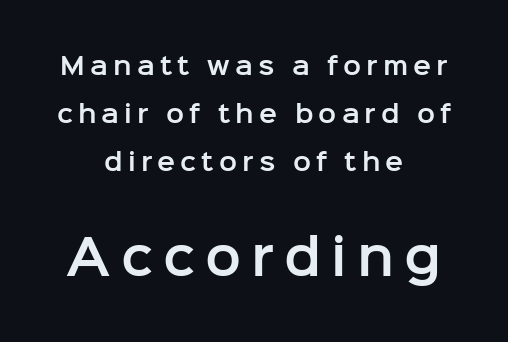
The image shows 48 px sans-serif type, upright; set centered, loose line spacing (2.0x), unusually wide letter spacing (+0.21 em), not underlined; the second (bottom) block is 2.0x larger; low stroke contrast and a medium x-height.
